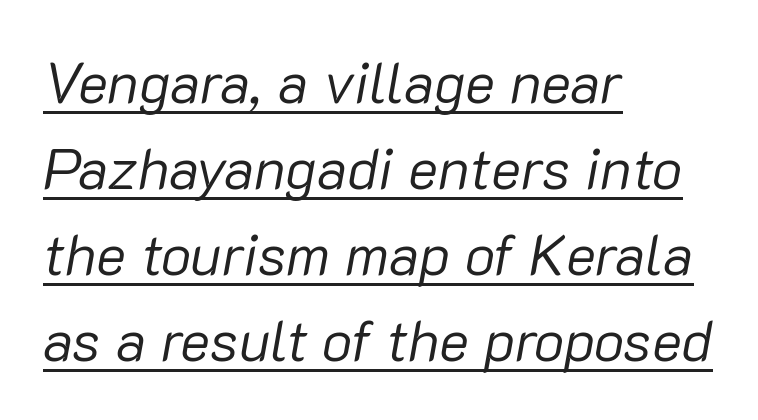
Q: Is the text bold? A: No.
Q: Is the text italic (slanted)? A: Yes, it leans right by about 10 degrees.
Q: Is the text underlined? A: Yes.
Q: How is the paragraph aligned? A: Left-aligned.
Q: Is the spacing between letters normal or unusually wide? A: Normal.
Q: Is the spacing between lines tight, normal or loose? A: Normal.
Q: Width (condensed, normal, or wide)? A: Normal.
Q: Stroke contrast? A: Low.
Q: x-height? A: Medium.
Q: Monospaced? A: No.
